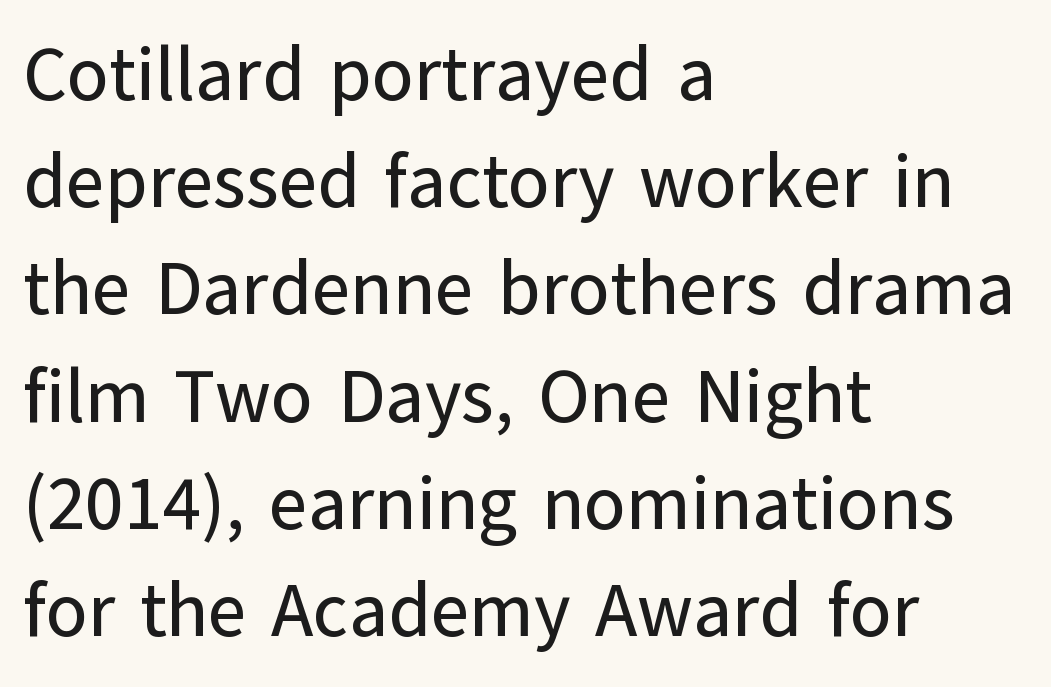
The image shows 75 px sans-serif type, upright; set left-aligned, normal line spacing (1.43x), normal letter spacing, not underlined; low stroke contrast and a medium x-height.
